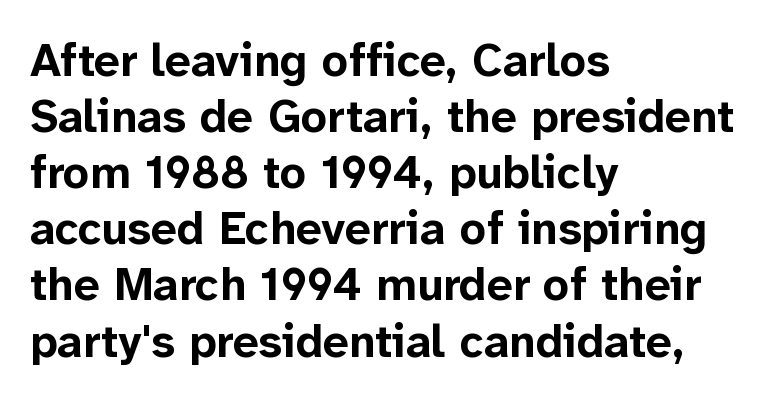
Notice how the stems are strictly vertical — no italics here. The letters advance in unequal steps, a hallmark of proportional type. Has an underline been added? It has not. Nothing unusual about the tracking: characters are spaced as the font intends.
